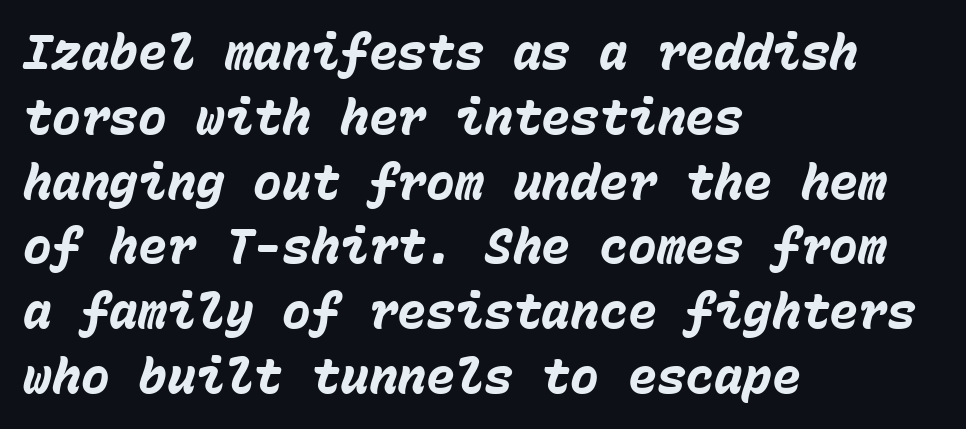
Q: Is the text bold? A: Yes.
Q: Is the text italic (slanted)? A: Yes, it leans right by about 15 degrees.
Q: Is the text underlined? A: No.
Q: How is the paragraph aligned? A: Left-aligned.
Q: Is the spacing between letters normal or unusually wide? A: Normal.
Q: Is the spacing between lines tight, normal or loose? A: Normal.
Q: Width (condensed, normal, or wide)? A: Normal.
Q: Stroke contrast? A: Low.
Q: x-height? A: Medium.
Q: Monospaced? A: Yes.
